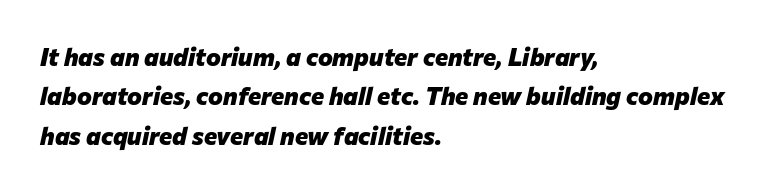
In terms of leading, this rendering sits right in the middle. Only glyphs here, with clear space below each row. Each word holds together tightly as a unit, with standard inter-letter gaps. The ragged edge is on the right, which tells us the setting is flush left.
